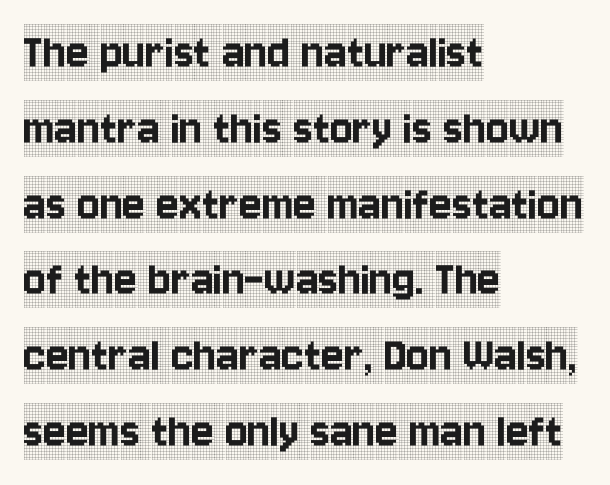
The image shows 53 px condensed serif type, upright; set left-aligned, normal line spacing (1.43x), normal letter spacing, not underlined; a large x-height.
